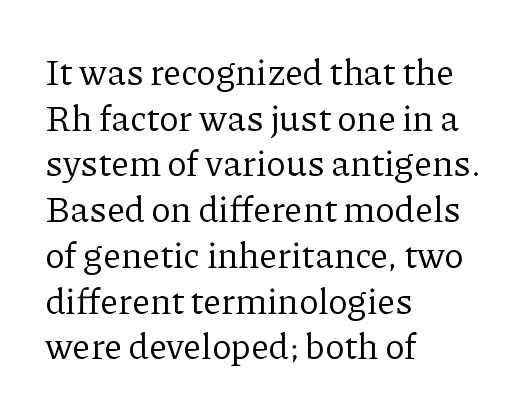
The image shows 36 px regular-weight serif type, upright; set left-aligned, normal line spacing (1.27x), normal letter spacing, not underlined; low stroke contrast and a medium x-height.
